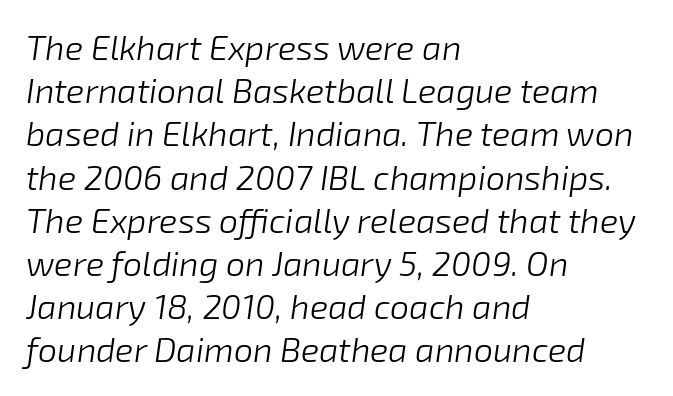
{"italic": "yes", "lean": "right", "slant_degrees": 8, "bold": "no", "weight": "light", "width": "normal", "stroke_contrast": "low", "x_height": "medium", "monospaced": "no", "underline": "no", "align": "left", "line_spacing": "normal", "line_spacing_ratio": 1.27, "letter_spacing": "normal", "letter_spacing_em": 0.0, "glyph_px": 34}
